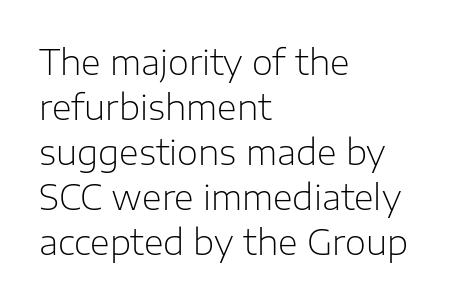
{"serif": "no", "italic": "no", "bold": "no", "weight": "light", "width": "normal", "stroke_contrast": "low", "x_height": "medium", "monospaced": "no", "underline": "no", "align": "left", "line_spacing": "normal", "line_spacing_ratio": 1.32, "letter_spacing": "normal", "letter_spacing_em": 0.0, "glyph_px": 34}
